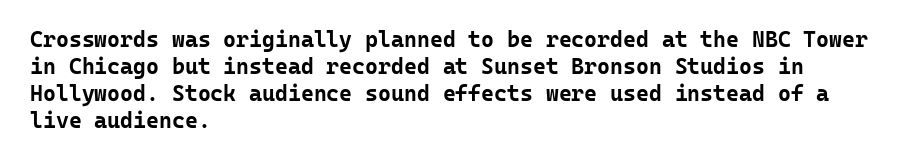
The image shows 22 px bold type, upright; set left-aligned, line spacing 1.23x, normal letter spacing, not underlined.
